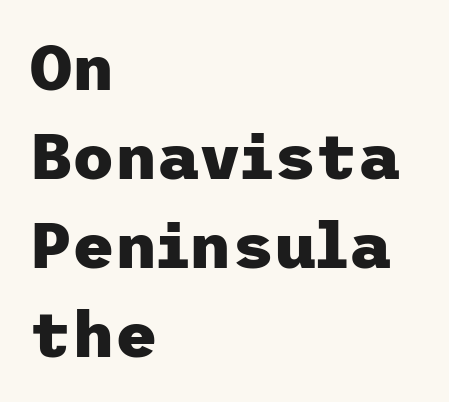
The image shows 65 px heavy sans-serif type, upright; set left-aligned, normal line spacing (1.37x), normal letter spacing, not underlined; low stroke contrast and a medium x-height.
